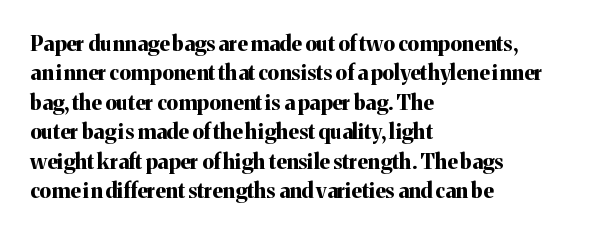
Posture: upright roman. Underlining? Definitely not there. Each line starts at the same left margin while the right side varies. Stroke thickness is high; the sample reads as a true bold. The block of text has a typical density, with ordinary space between rows.
